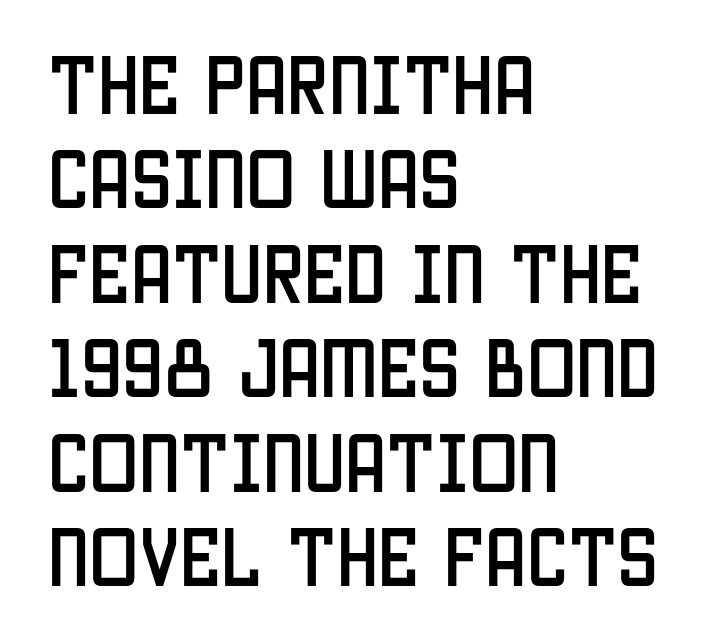
The image shows 66 px condensed sans-serif type, upright; set left-aligned, normal line spacing (1.43x), normal letter spacing, not underlined; low stroke contrast and a large x-height.
